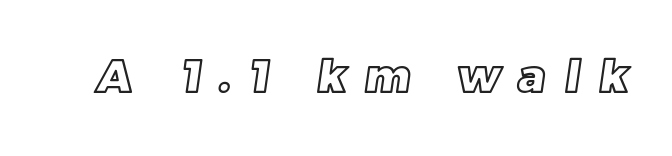
Honestly, the letter spacing is so wide it's the main thing you notice. The gap between lines stays unmarked. Character widths vary here, with narrow letters taking less room than wide ones.
